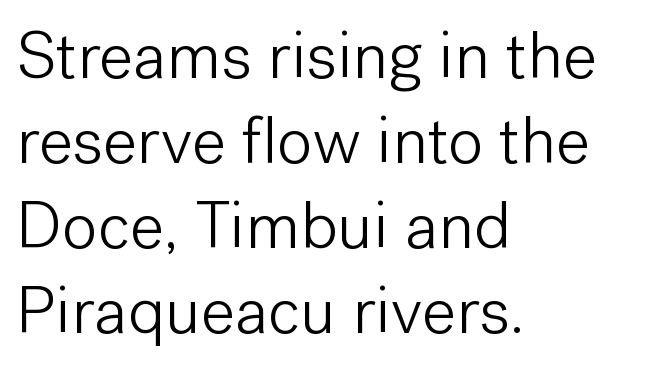
The image shows 67 px light sans-serif type, upright; set left-aligned, normal line spacing (1.27x), normal letter spacing, not underlined; low stroke contrast and a medium x-height.
